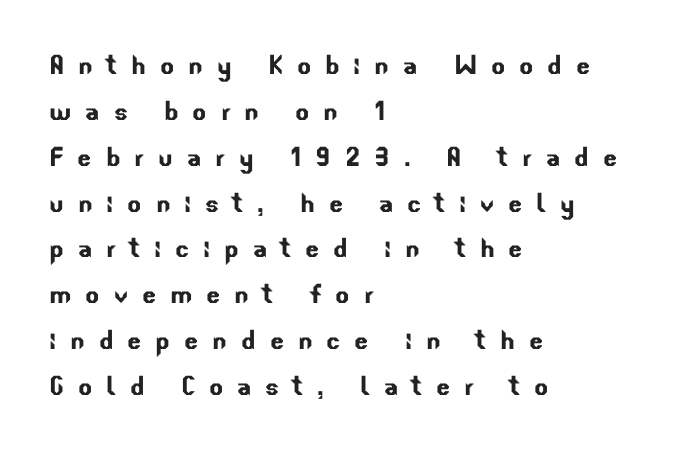
{"serif": "no", "width": "normal", "stroke_contrast": "low", "x_height": "small", "monospaced": "no", "underline": "no", "align": "left", "line_spacing": "normal", "line_spacing_ratio": 1.39, "letter_spacing": "wide", "letter_spacing_em": 0.42, "glyph_px": 33}
